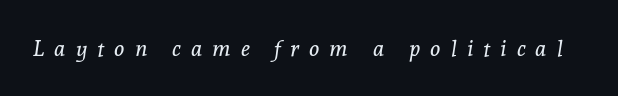
Q: Is the text bold? A: No.
Q: Is the text italic (slanted)? A: Yes, it leans right by about 8 degrees.
Q: Is the text underlined? A: No.
Q: Is the spacing between letters normal or unusually wide? A: Unusually wide.
